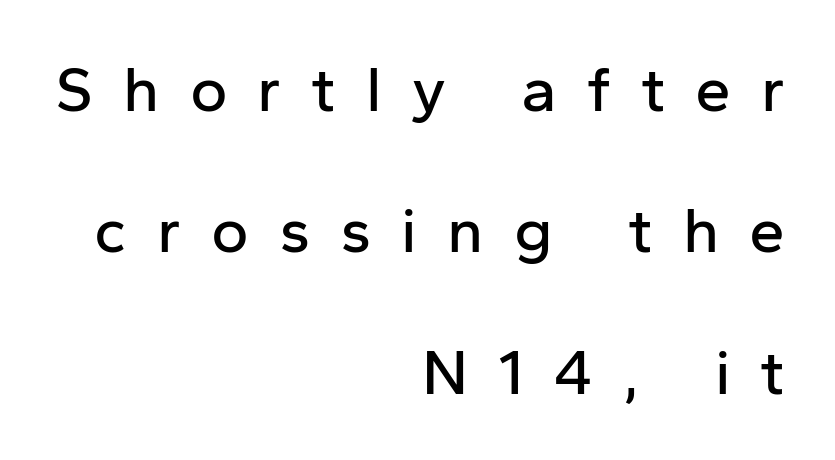
The image shows 64 px sans-serif type, upright; set right-aligned, loose line spacing (2.21x), unusually wide letter spacing (+0.47 em), not underlined; low stroke contrast and a medium x-height.
